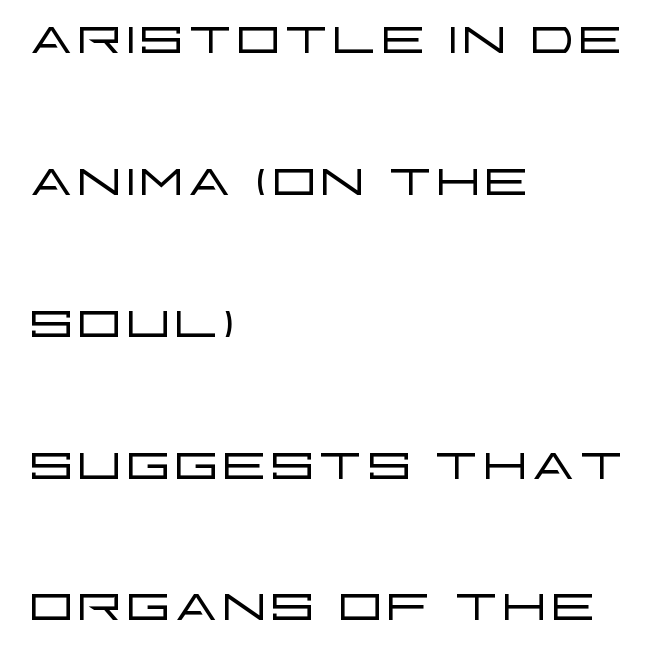
{"serif": "no", "italic": "no", "bold": "no", "weight": "light", "width": "wide", "stroke_contrast": "low", "x_height": "large", "monospaced": "no", "underline": "no", "align": "left", "line_spacing": "loose", "line_spacing_ratio": 1.97, "letter_spacing": "normal", "letter_spacing_em": 0.0, "glyph_px": 72}
